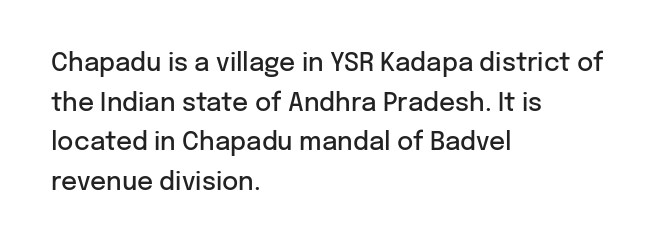
A bare baseline throughout the passage. Letter spacing: default. It's the straight-up-and-down kind of type. A somewhat darkened texture: the type is semibold rather than bold. Interline gaps are of average width in this sample. Compared with a centered layout, this one pins lines to the left instead.
